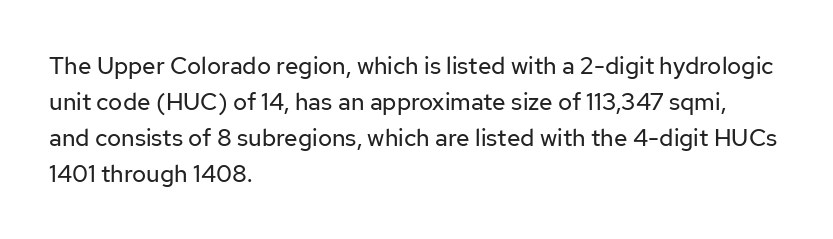
Q: Is the text bold? A: No.
Q: Is the text italic (slanted)? A: No, it is upright.
Q: Is the text underlined? A: No.
Q: How is the paragraph aligned? A: Left-aligned.
Q: Is the spacing between letters normal or unusually wide? A: Normal.
Q: Is the spacing between lines tight, normal or loose? A: Normal.
